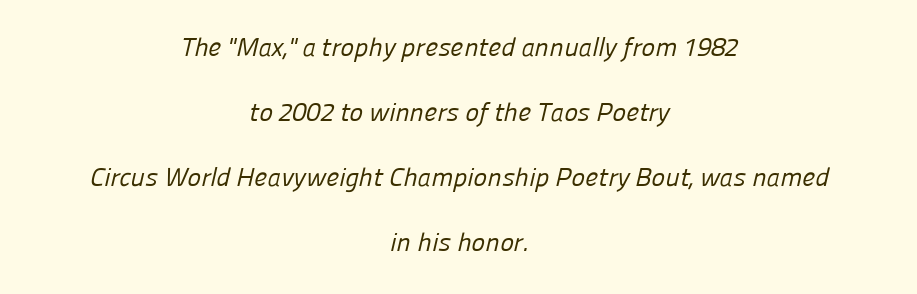
The image shows 26 px text type; set centered, loose line spacing (2.5x), normal letter spacing, not underlined.
